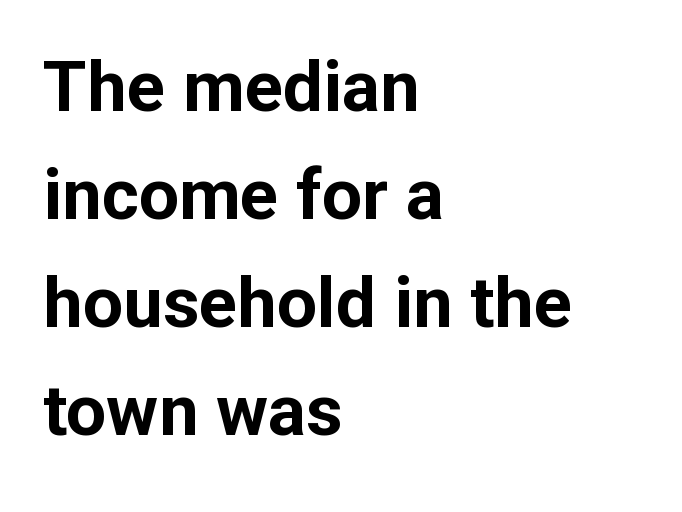
{"serif": "no", "italic": "no", "bold": "yes", "weight": "bold", "width": "normal", "stroke_contrast": "low", "x_height": "medium", "monospaced": "no", "underline": "no", "align": "left", "line_spacing": "normal", "line_spacing_ratio": 1.52, "letter_spacing": "normal", "letter_spacing_em": 0.0, "glyph_px": 71}
